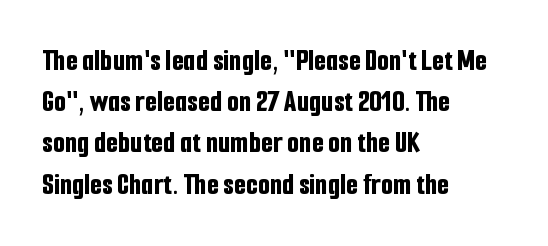
The setting favours the left margin, as ordinary paragraphs usually do. Observe the absence of serifs on each vertical stroke in this sample. You could call the tracking neutral — neither tight nor loose. Honestly, there is no underline to notice here at all.
